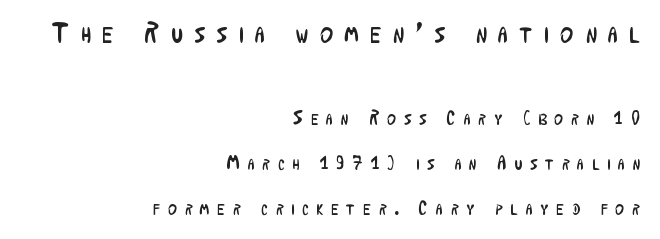
The gap between lines stays unmarked. Check where the strokes stop: nothing finishes them off — pure sans. Typesetter's note — upper block bumped up in size, lower block left smaller. In terms of letterspacing, this is a distinctly airy, spread setting. Airy leading.
